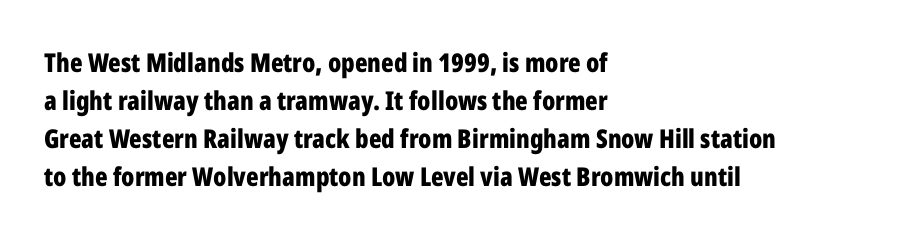
Q: Is the text bold? A: Yes.
Q: Is the text italic (slanted)? A: No, it is upright.
Q: Is the text underlined? A: No.
Q: How is the paragraph aligned? A: Left-aligned.
Q: Is the spacing between letters normal or unusually wide? A: Normal.
Q: Is the spacing between lines tight, normal or loose? A: Normal.
